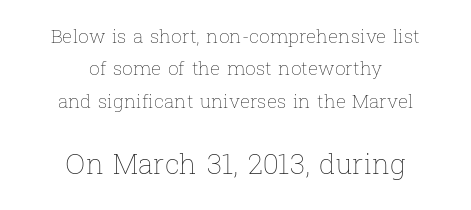
Q: Is the text bold? A: No.
Q: Is the text italic (slanted)? A: No, it is upright.
Q: Is the text underlined? A: No.
Q: How is the paragraph aligned? A: Centered.
Q: Is the spacing between letters normal or unusually wide? A: Normal.
Q: Which block of text is set in a larger size, the first (top) or the second (bottom)? A: The second (bottom) one.
Q: Width (condensed, normal, or wide)? A: Normal.
Q: Stroke contrast? A: Low.
Q: x-height? A: Medium.
Q: Monospaced? A: No.
